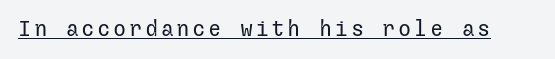
This sample uses an upright cut, with every glyph sitting square on the baseline. The face used here appears with an underline applied. Is the stroke heavy? The answer is a plain regular-or-lighter.
